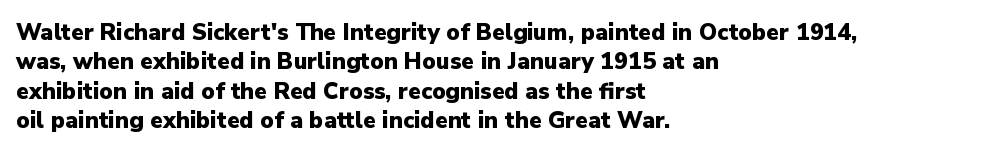
Q: Is the text bold? A: Yes.
Q: Is the text italic (slanted)? A: No, it is upright.
Q: Is the text underlined? A: No.
Q: How is the paragraph aligned? A: Left-aligned.
Q: Is the spacing between letters normal or unusually wide? A: Normal.
Q: Is the spacing between lines tight, normal or loose? A: Normal.
